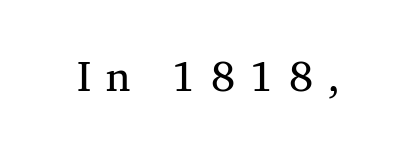
Q: Is the text bold? A: No.
Q: Is the text italic (slanted)? A: No, it is upright.
Q: Is the typeface a serif or a sans-serif typeface? A: Serif.
Q: Is the text underlined? A: No.
Q: Is the spacing between letters normal or unusually wide? A: Unusually wide.
Q: Width (condensed, normal, or wide)? A: Normal.
Q: Stroke contrast? A: Medium.
Q: x-height? A: Medium.
Q: Monospaced? A: No.
